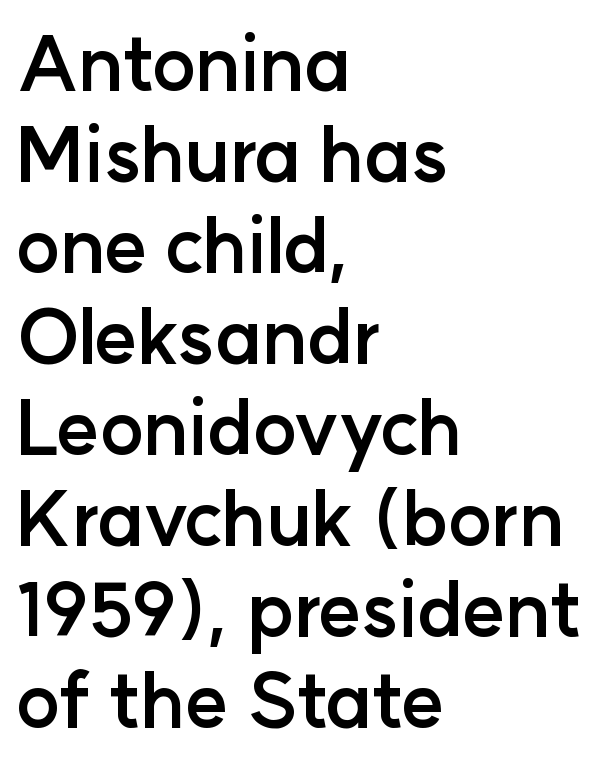
Q: Is the text bold? A: Yes.
Q: Is the text italic (slanted)? A: No, it is upright.
Q: Is the typeface a serif or a sans-serif typeface? A: Sans-serif.
Q: Is the text underlined? A: No.
Q: How is the paragraph aligned? A: Left-aligned.
Q: Is the spacing between letters normal or unusually wide? A: Normal.
Q: Width (condensed, normal, or wide)? A: Normal.
Q: Stroke contrast? A: Low.
Q: x-height? A: Medium.
Q: Monospaced? A: No.
